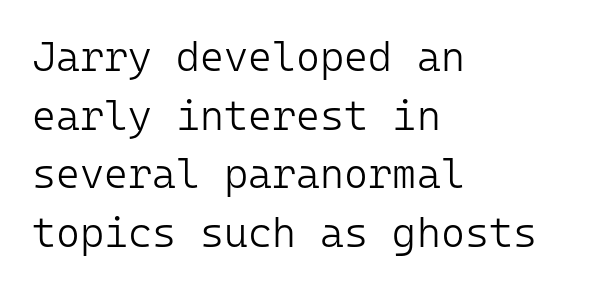
The image shows 41 px light sans-serif type, upright, monospaced; set left-aligned, normal line spacing (1.43x), normal letter spacing, not underlined; low stroke contrast and a medium x-height.
